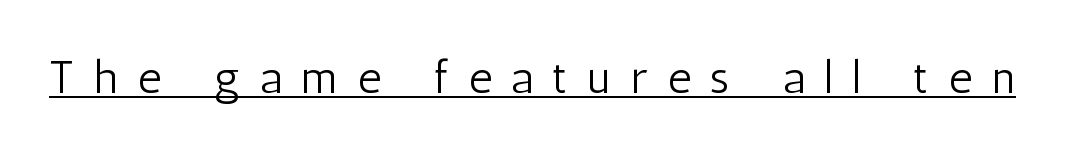
{"serif": "no", "italic": "no", "bold": "no", "weight": "light", "width": "condensed", "stroke_contrast": "low", "x_height": "medium", "monospaced": "no", "underline": "yes", "letter_spacing": "wide", "letter_spacing_em": 0.43, "glyph_px": 46}
